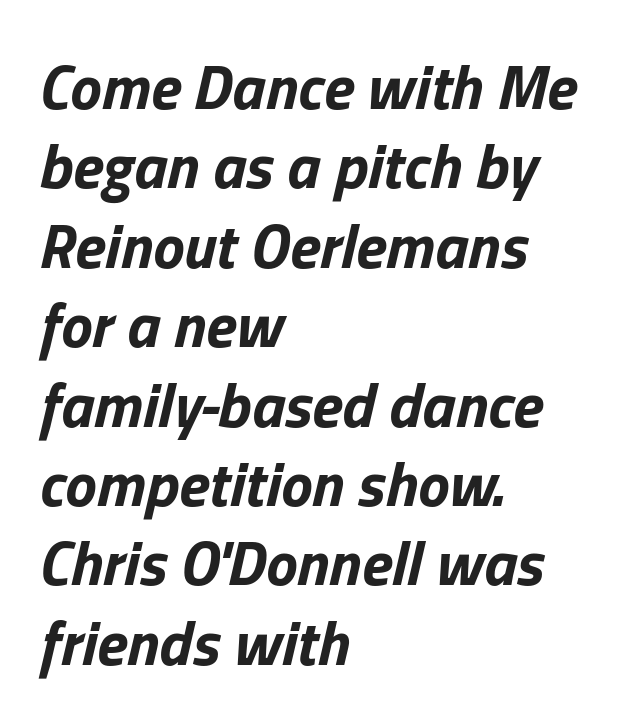
Each row of text sits above clean, open space. Evenly set lines give the paragraph a standard silhouette. The lettering tilts uniformly, giving the passage an italic look. The sample has been set heavy, in full bold. In terms of letterspacing, this is plain default setting.
